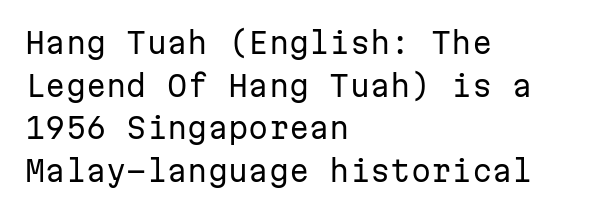
{"serif": "no", "italic": "no", "bold": "no", "weight": "regular", "width": "normal", "stroke_contrast": "low", "x_height": "medium", "monospaced": "yes", "underline": "no", "align": "left", "line_spacing": "normal", "line_spacing_ratio": 1.47, "letter_spacing": "normal", "letter_spacing_em": 0.0, "glyph_px": 29}
